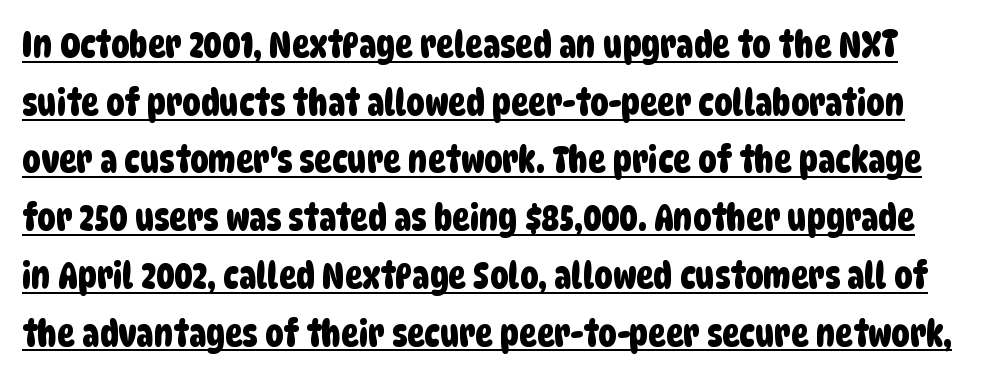
Q: Is the typeface a serif or a sans-serif typeface? A: Sans-serif.
Q: Is the text underlined? A: Yes.
Q: Is the spacing between letters normal or unusually wide? A: Normal.
Q: Is the spacing between lines tight, normal or loose? A: Normal.
Q: Width (condensed, normal, or wide)? A: Condensed.
Q: Stroke contrast? A: Low.
Q: x-height? A: Large.
Q: Monospaced? A: No.
